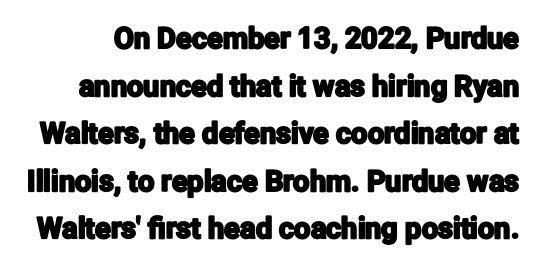
Q: Is the text italic (slanted)? A: No, it is upright.
Q: Is the typeface a serif or a sans-serif typeface? A: Sans-serif.
Q: Is the text underlined? A: No.
Q: Is the spacing between letters normal or unusually wide? A: Normal.
Q: Is the spacing between lines tight, normal or loose? A: Normal.
Q: Width (condensed, normal, or wide)? A: Condensed.
Q: Stroke contrast? A: Low.
Q: x-height? A: Medium.
Q: Monospaced? A: No.
